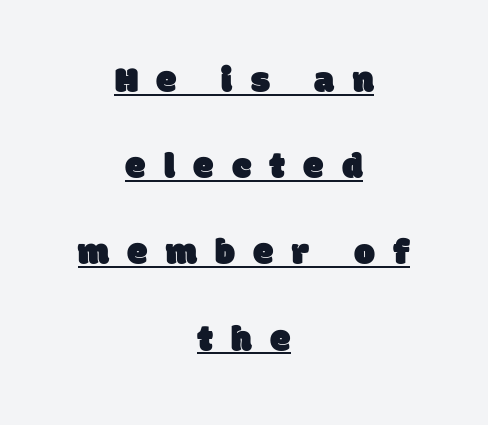
Q: Is the typeface a serif or a sans-serif typeface? A: Sans-serif.
Q: Is the text underlined? A: Yes.
Q: How is the paragraph aligned? A: Centered.
Q: Is the spacing between letters normal or unusually wide? A: Unusually wide.
Q: Is the spacing between lines tight, normal or loose? A: Loose.
Q: Width (condensed, normal, or wide)? A: Normal.
Q: Stroke contrast? A: Low.
Q: x-height? A: Large.
Q: Monospaced? A: No.
